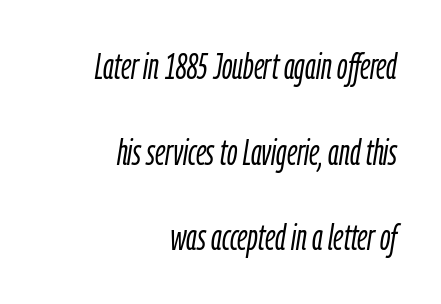
Each word holds together tightly as a unit, with standard inter-letter gaps. The letters are slanted; this is an italic face. Stem width sits at or under what a default text font uses. The words here are not underlined. Casual observation: everything's shoved over to the right. Varying glyph widths throughout — classic text-font behaviour.
